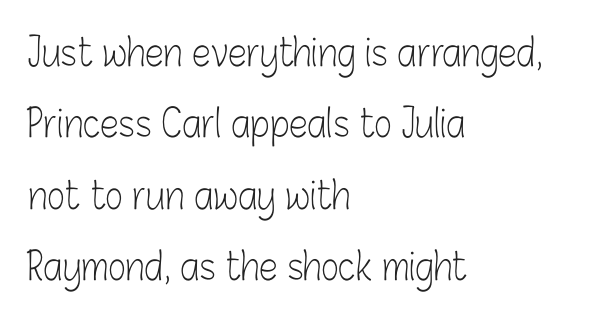
The words here are not underlined. Do the characters align in a grid? No, the font is proportional. Are there feet on the stems? There aren't — it's a sans. Do the letters lean? They stand straight. A quiet, ordinary-to-light weight characterises the typeface. Which margin do the lines hug? The left one — the right edge is uneven.
